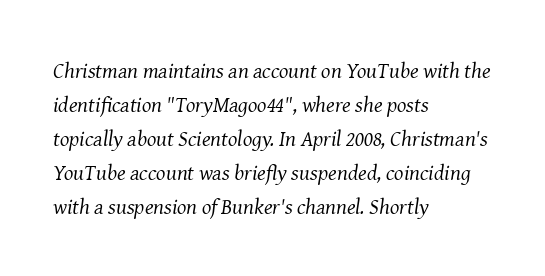
The image shows 22 px text type, italic (leaning right); set left-aligned, normal line spacing (1.54x), normal letter spacing, not underlined.
